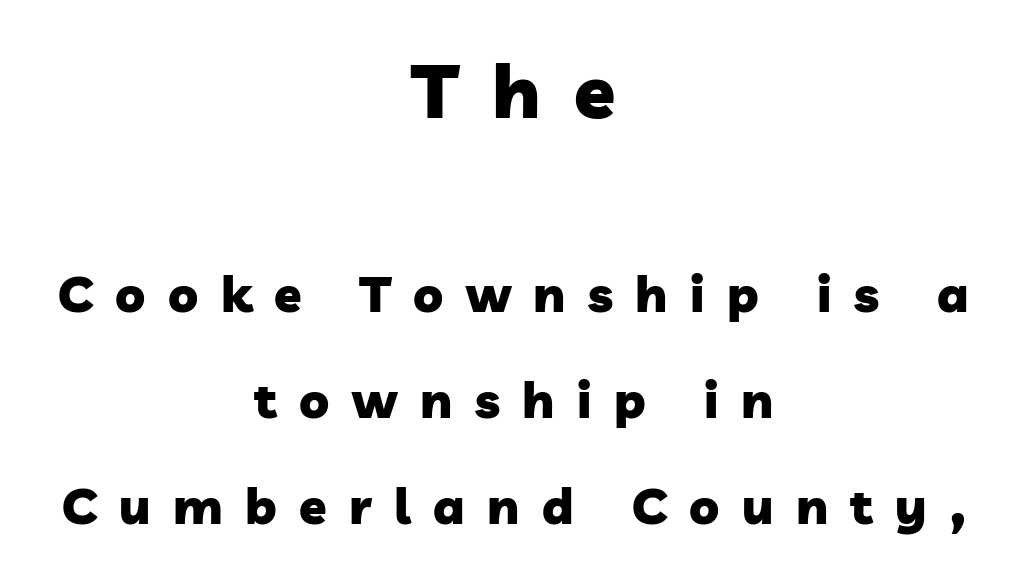
The image shows 75 px heavy sans-serif type; set centered, loose line spacing (2.12x), unusually wide letter spacing (+0.45 em), not underlined; the first (top) block is 1.5x larger; low stroke contrast and a medium x-height.
